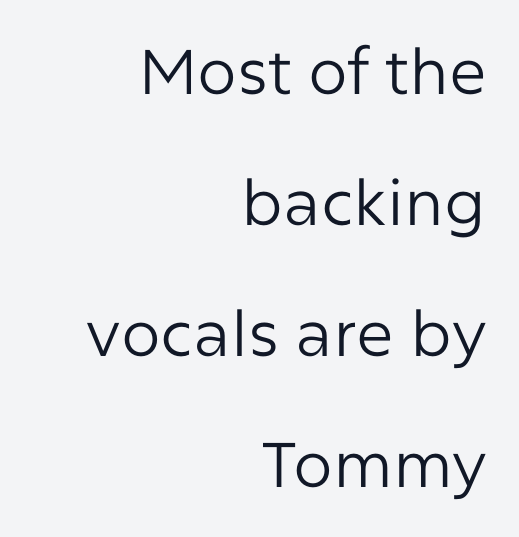
{"serif": "no", "italic": "no", "bold": "no", "weight": "regular", "width": "normal", "stroke_contrast": "low", "x_height": "medium", "monospaced": "no", "underline": "no", "align": "right", "line_spacing": "loose", "line_spacing_ratio": 2.08, "letter_spacing": "normal", "letter_spacing_em": 0.0, "glyph_px": 63}
